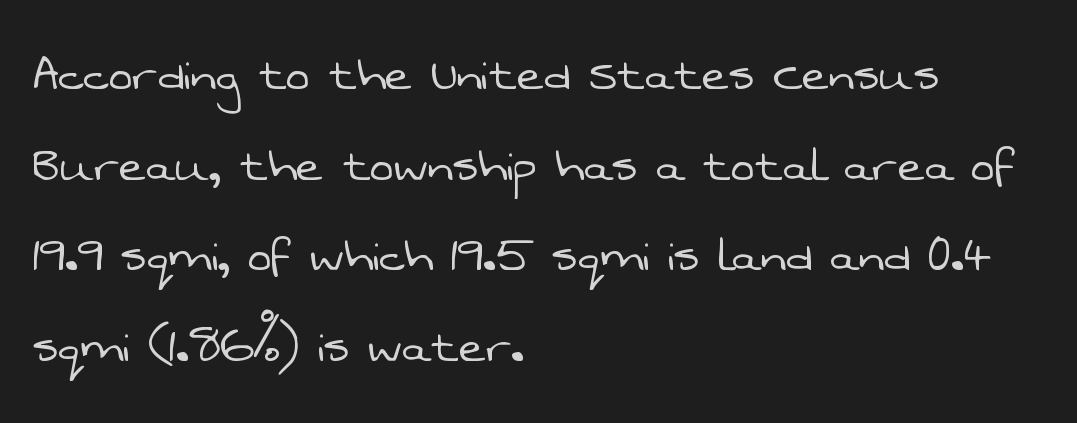
Q: Is the text bold? A: No.
Q: Is the typeface a serif or a sans-serif typeface? A: Sans-serif.
Q: Is the text underlined? A: No.
Q: How is the paragraph aligned? A: Left-aligned.
Q: Is the spacing between letters normal or unusually wide? A: Normal.
Q: Is the spacing between lines tight, normal or loose? A: Normal.
Q: Width (condensed, normal, or wide)? A: Normal.
Q: Stroke contrast? A: Low.
Q: x-height? A: Medium.
Q: Monospaced? A: No.
